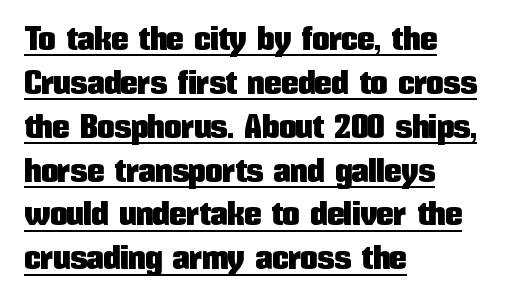
{"serif": "no", "italic": "no", "width": "condensed", "stroke_contrast": "low", "x_height": "medium", "monospaced": "no", "underline": "yes", "align": "left", "line_spacing": "normal", "line_spacing_ratio": 1.29, "letter_spacing": "normal", "letter_spacing_em": 0.0, "glyph_px": 34}
